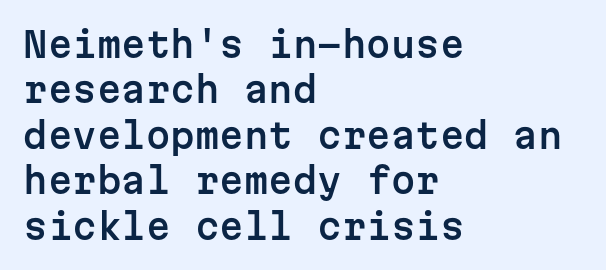
Q: Is the text italic (slanted)? A: No, it is upright.
Q: Is the typeface a serif or a sans-serif typeface? A: Sans-serif.
Q: Is the text underlined? A: No.
Q: How is the paragraph aligned? A: Left-aligned.
Q: Is the spacing between letters normal or unusually wide? A: Normal.
Q: Is the spacing between lines tight, normal or loose? A: Normal.
Q: Width (condensed, normal, or wide)? A: Normal.
Q: Stroke contrast? A: Low.
Q: x-height? A: Medium.
Q: Monospaced? A: Yes.
